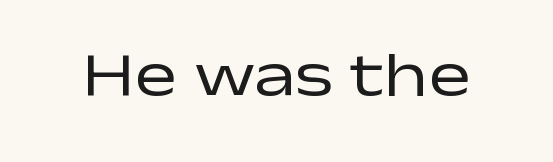
{"serif": "no", "italic": "no", "bold": "no", "weight": "regular", "width": "wide", "stroke_contrast": "low", "x_height": "medium", "monospaced": "no", "underline": "no", "letter_spacing": "normal", "letter_spacing_em": 0.0, "glyph_px": 63}
